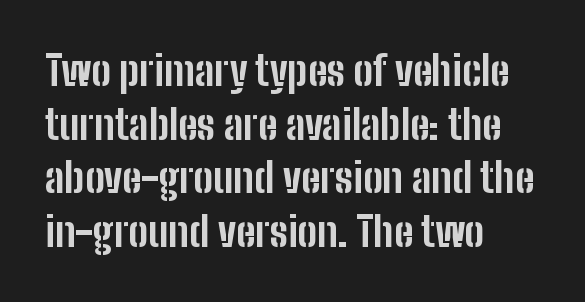
The image shows 41 px bold, condensed sans-serif type, upright; set left-aligned, normal line spacing (1.31x), normal letter spacing, not underlined; low stroke contrast and a medium x-height.
